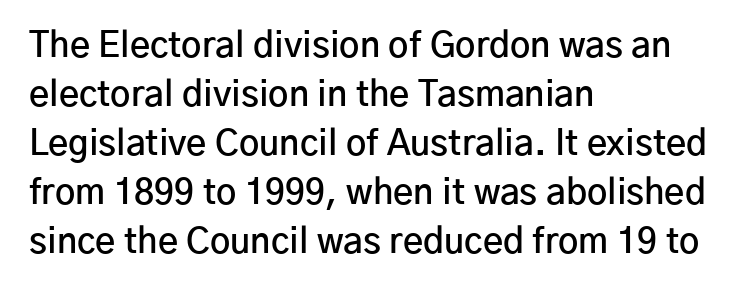
Q: Is the text bold? A: Semi-bold.
Q: Is the text italic (slanted)? A: No, it is upright.
Q: Is the typeface a serif or a sans-serif typeface? A: Sans-serif.
Q: Is the text underlined? A: No.
Q: How is the paragraph aligned? A: Left-aligned.
Q: Is the spacing between letters normal or unusually wide? A: Normal.
Q: Is the spacing between lines tight, normal or loose? A: Normal.
Q: Width (condensed, normal, or wide)? A: Normal.
Q: Stroke contrast? A: Low.
Q: x-height? A: Medium.
Q: Monospaced? A: No.
